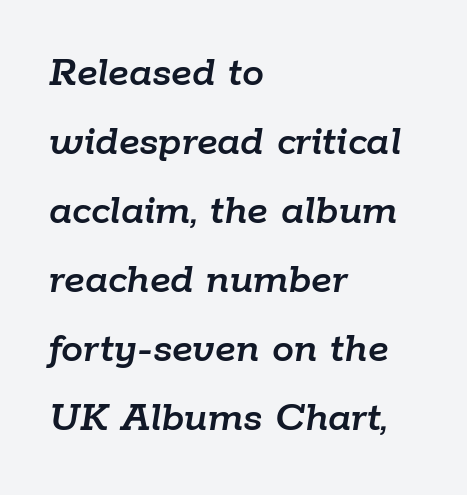
Q: Is the text italic (slanted)? A: Yes, it leans right by about 9 degrees.
Q: Is the text underlined? A: No.
Q: How is the paragraph aligned? A: Left-aligned.
Q: Is the spacing between letters normal or unusually wide? A: Normal.
Q: Is the spacing between lines tight, normal or loose? A: Normal.
Q: Width (condensed, normal, or wide)? A: Normal.
Q: Stroke contrast? A: Low.
Q: x-height? A: Medium.
Q: Monospaced? A: No.
